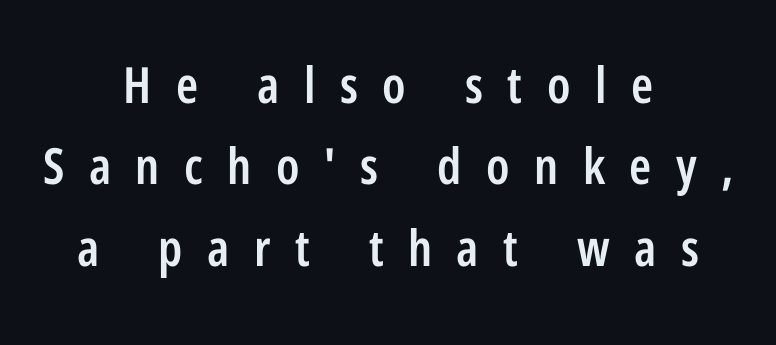
Q: Is the text bold? A: Semi-bold.
Q: Is the text italic (slanted)? A: No, it is upright.
Q: Is the typeface a serif or a sans-serif typeface? A: Sans-serif.
Q: Is the text underlined? A: No.
Q: How is the paragraph aligned? A: Centered.
Q: Is the spacing between letters normal or unusually wide? A: Unusually wide.
Q: Is the spacing between lines tight, normal or loose? A: Normal.
Q: Width (condensed, normal, or wide)? A: Condensed.
Q: Stroke contrast? A: Low.
Q: x-height? A: Medium.
Q: Monospaced? A: No.
